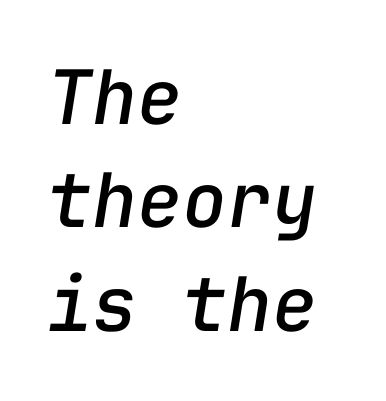
Q: Is the text italic (slanted)? A: Yes, it leans right by about 9 degrees.
Q: Is the text underlined? A: No.
Q: How is the paragraph aligned? A: Left-aligned.
Q: Is the spacing between letters normal or unusually wide? A: Normal.
Q: Is the spacing between lines tight, normal or loose? A: Normal.
Q: Width (condensed, normal, or wide)? A: Normal.
Q: Stroke contrast? A: Low.
Q: x-height? A: Medium.
Q: Monospaced? A: Yes.
